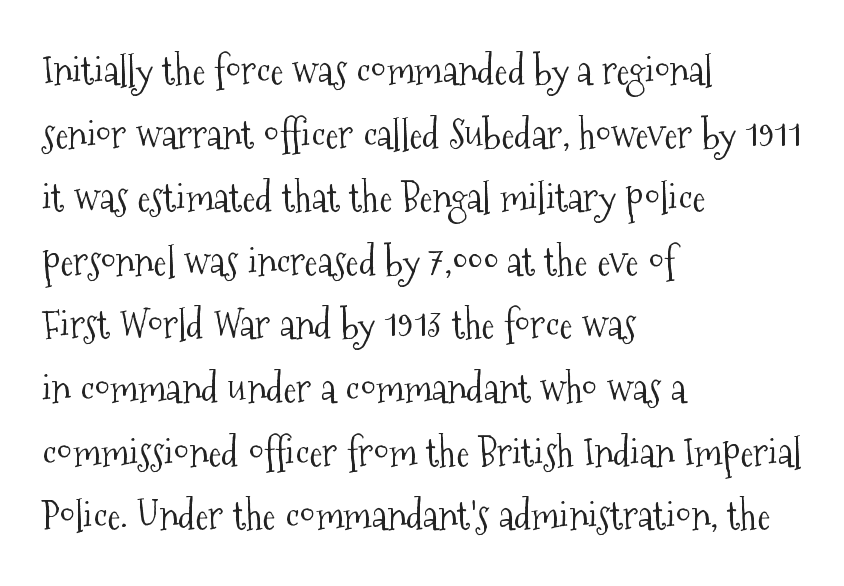
{"serif": "yes", "italic": "no", "bold": "no", "weight": "light", "width": "condensed", "stroke_contrast": "medium", "x_height": "medium", "monospaced": "no", "underline": "no", "align": "left", "line_spacing": "normal", "line_spacing_ratio": 1.59, "letter_spacing": "normal", "letter_spacing_em": 0.0, "glyph_px": 40}
